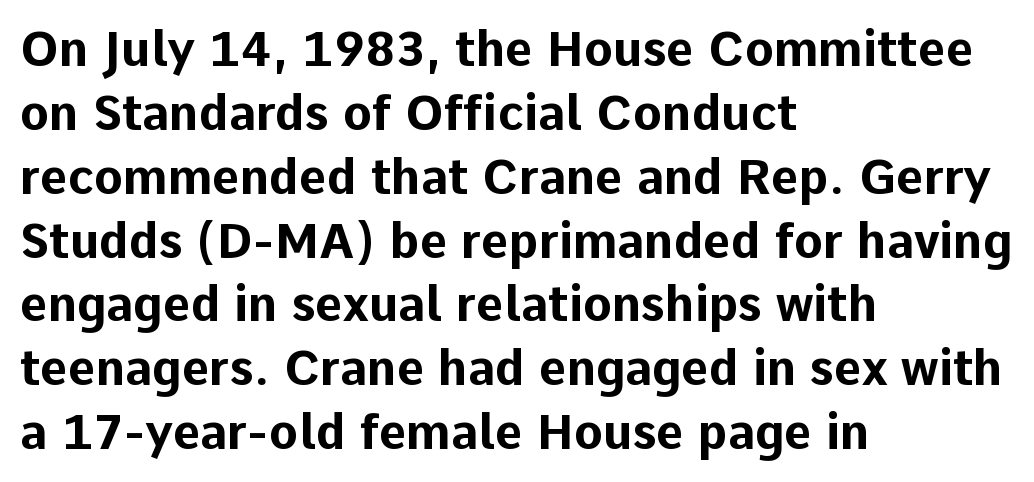
{"serif": "no", "italic": "no", "bold": "yes", "weight": "bold", "width": "normal", "stroke_contrast": "low", "x_height": "medium", "monospaced": "no", "underline": "no", "align": "left", "line_spacing": "normal", "line_spacing_ratio": 1.33, "letter_spacing": "normal", "letter_spacing_em": 0.0, "glyph_px": 48}
